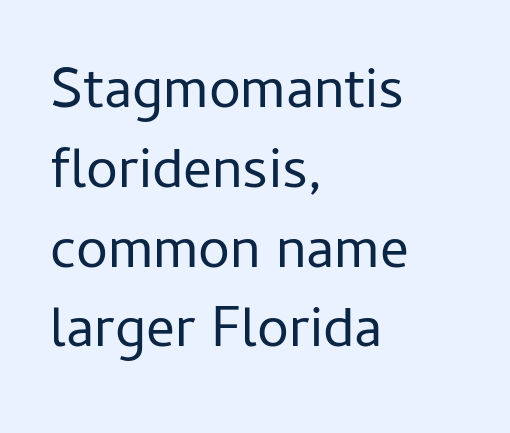
Q: Is the text bold? A: No.
Q: Is the text italic (slanted)? A: No, it is upright.
Q: Is the typeface a serif or a sans-serif typeface? A: Sans-serif.
Q: Is the text underlined? A: No.
Q: How is the paragraph aligned? A: Left-aligned.
Q: Is the spacing between letters normal or unusually wide? A: Normal.
Q: Is the spacing between lines tight, normal or loose? A: Normal.
Q: Width (condensed, normal, or wide)? A: Normal.
Q: Stroke contrast? A: Low.
Q: x-height? A: Medium.
Q: Monospaced? A: No.
